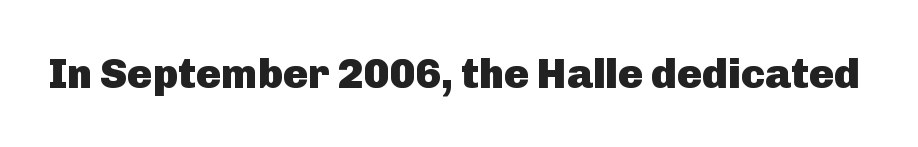
In terms of letterform style, serifs are entirely absent. Is this a fixed-width face? No — the glyphs have proportional, varying widths. Every letter is thick-stroked: bold, no question. The glyphs are unaccompanied by any horizontal stroke below them. The axis of the letterforms is exactly vertical. Students, note that the glyphs here touch the page at normal intervals.
